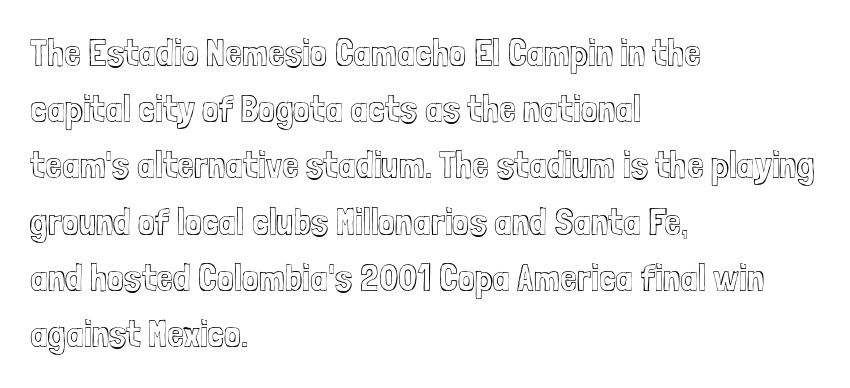
No word sits above an underline. You can tell it's not italic because the verticals are truly vertical. This sample is left-justified, so line endings fall wherever the words run out. Tracking value appears to be zero — textbook default spacing. The rendering uses natural spacing where letterforms have individual widths. The passage shown stacks its lines at a standard gap.
